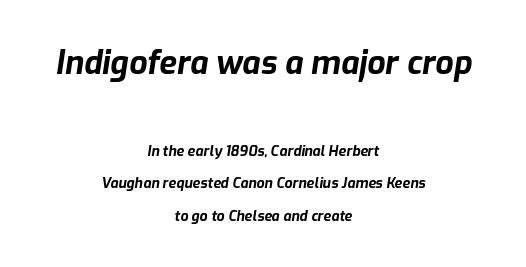
The line texture is even and compact thanks to regular tracking. Leading: increased. Bigger letters appear in the top chunk; the bottom chunk is reduced. Decoration check: the copy has no underline.
